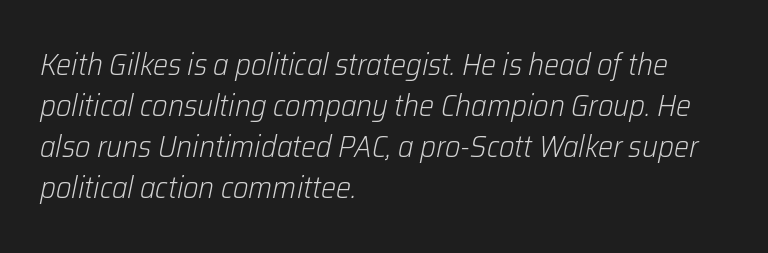
{"italic": "yes", "lean": "right", "slant_degrees": 12, "bold": "no", "weight": "light", "width": "normal", "stroke_contrast": "low", "x_height": "medium", "monospaced": "no", "underline": "no", "align": "left", "line_spacing": "normal", "line_spacing_ratio": 1.37, "letter_spacing": "normal", "letter_spacing_em": 0.0, "glyph_px": 30}
